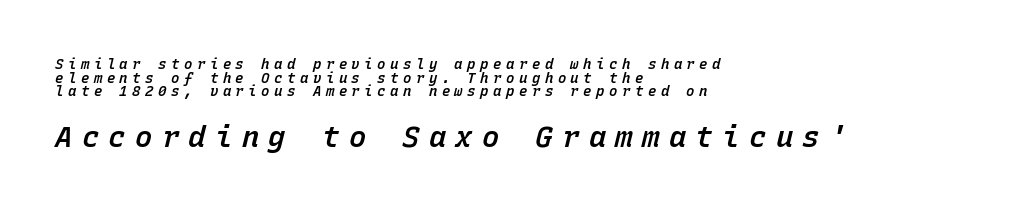
Slanted lettering throughout. Spacing verdict: monospaced, one width for all characters. The second block has been scaled up relative to the first. This rendering uses left alignment, leaving the right contour irregular.
